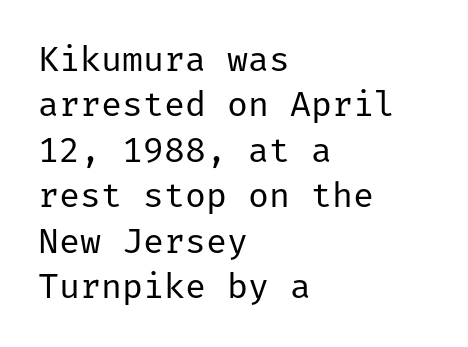
Q: Is the text bold? A: No.
Q: Is the text italic (slanted)? A: No, it is upright.
Q: Is the typeface a serif or a sans-serif typeface? A: Sans-serif.
Q: Is the text underlined? A: No.
Q: How is the paragraph aligned? A: Left-aligned.
Q: Is the spacing between letters normal or unusually wide? A: Normal.
Q: Is the spacing between lines tight, normal or loose? A: Normal.
Q: Width (condensed, normal, or wide)? A: Normal.
Q: Stroke contrast? A: Low.
Q: x-height? A: Medium.
